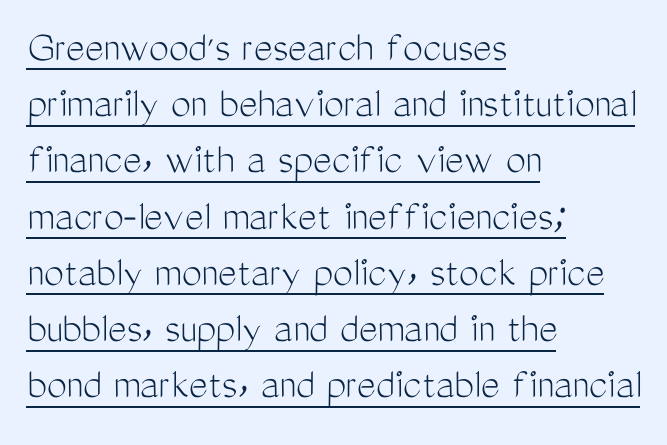
The image shows 45 px light, condensed sans-serif type, upright; set left-aligned, normal line spacing (1.25x), normal letter spacing, underlined; medium stroke contrast and a medium x-height.
